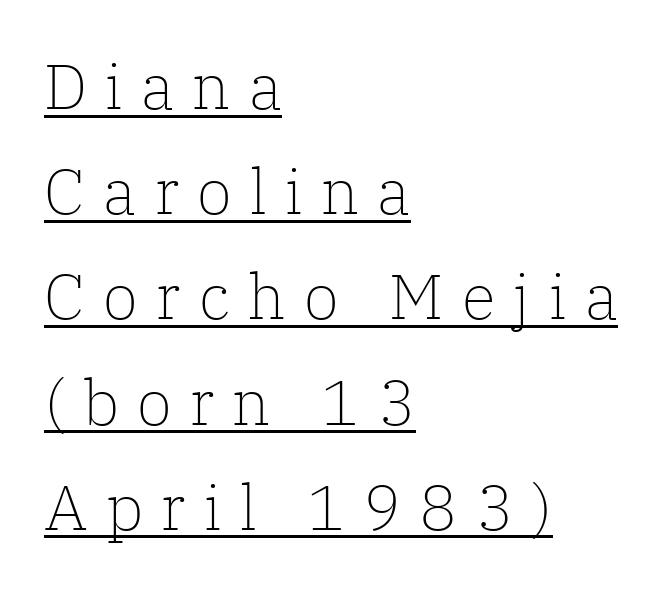
{"serif": "yes", "italic": "no", "bold": "no", "weight": "light", "width": "normal", "stroke_contrast": "low", "x_height": "medium", "monospaced": "no", "underline": "yes", "align": "left", "line_spacing": "normal", "line_spacing_ratio": 1.67, "letter_spacing": "wide", "letter_spacing_em": 0.29, "glyph_px": 63}
